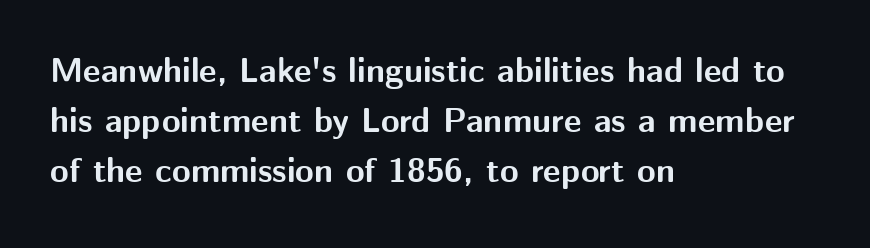
Q: Is the text bold? A: Yes.
Q: Is the text italic (slanted)? A: No, it is upright.
Q: Is the typeface a serif or a sans-serif typeface? A: Sans-serif.
Q: Is the text underlined? A: No.
Q: How is the paragraph aligned? A: Left-aligned.
Q: Is the spacing between letters normal or unusually wide? A: Normal.
Q: Is the spacing between lines tight, normal or loose? A: Normal.
Q: Width (condensed, normal, or wide)? A: Normal.
Q: Stroke contrast? A: Medium.
Q: x-height? A: Medium.
Q: Monospaced? A: No.
